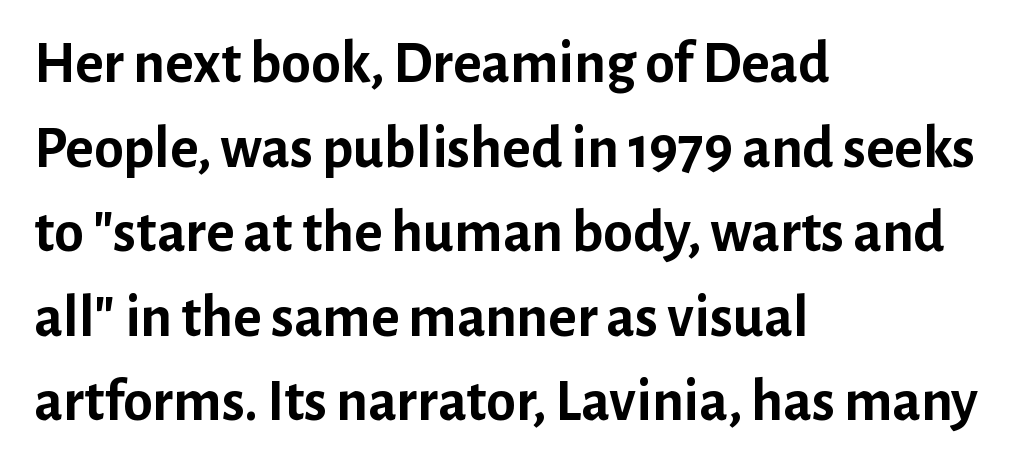
The image shows 60 px semibold sans-serif type, upright; set left-aligned, normal line spacing (1.41x), normal letter spacing, not underlined; low stroke contrast and a medium x-height.
